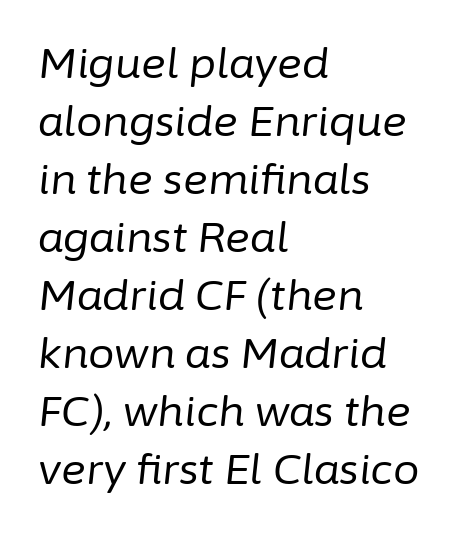
Posture: slanted. Quick note: interline space is typical. Compared with typical body copy, the letter spacing here is the same. Character widths vary here, with narrow letters taking less room than wide ones.
